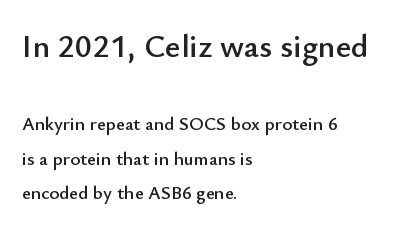
{"serif": "no", "italic": "no", "width": "normal", "stroke_contrast": "low", "x_height": "small", "monospaced": "no", "underline": "no", "align": "left", "line_spacing_ratio": 1.83, "letter_spacing": "normal", "letter_spacing_em": 0.0, "larger_block": "first", "size_ratio": 1.74, "glyph_px": 33}
